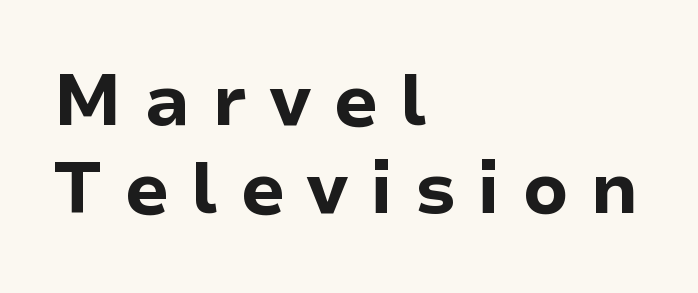
Q: Is the text bold? A: Yes.
Q: Is the text italic (slanted)? A: No, it is upright.
Q: Is the typeface a serif or a sans-serif typeface? A: Sans-serif.
Q: Is the text underlined? A: No.
Q: How is the paragraph aligned? A: Left-aligned.
Q: Is the spacing between letters normal or unusually wide? A: Unusually wide.
Q: Width (condensed, normal, or wide)? A: Normal.
Q: Stroke contrast? A: Low.
Q: x-height? A: Medium.
Q: Monospaced? A: No.
